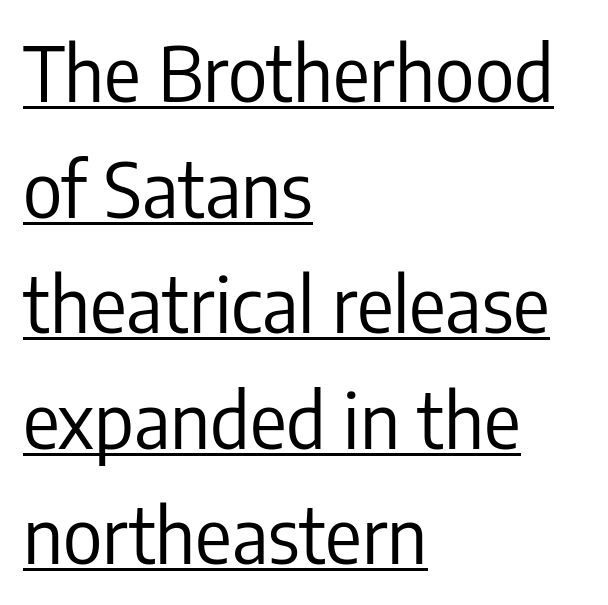
Baseline-to-baseline distance is the conventional proportion of letter height. The text block is weighted toward the left margin, trailing off unevenly rightward. You could call the tracking neutral — neither tight nor loose. Think standard paragraph weight, or any step lighter than that.
